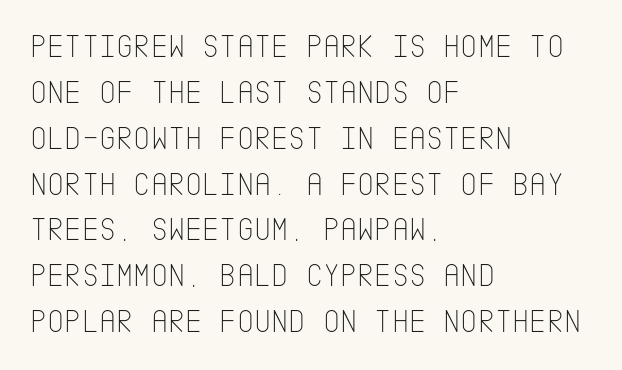
Q: Is the text bold? A: No.
Q: Is the text italic (slanted)? A: No, it is upright.
Q: Is the typeface a serif or a sans-serif typeface? A: Sans-serif.
Q: Is the text underlined? A: No.
Q: How is the paragraph aligned? A: Left-aligned.
Q: Is the spacing between letters normal or unusually wide? A: Normal.
Q: Is the spacing between lines tight, normal or loose? A: Normal.
Q: Width (condensed, normal, or wide)? A: Condensed.
Q: Stroke contrast? A: Low.
Q: x-height? A: Large.
